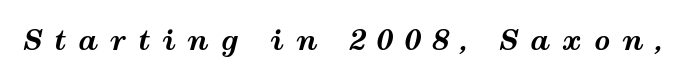
The image shows 28 px bold, wide type, italic (leaning right); set unusually wide letter spacing (+0.43 em), not underlined; medium stroke contrast and a medium x-height.
